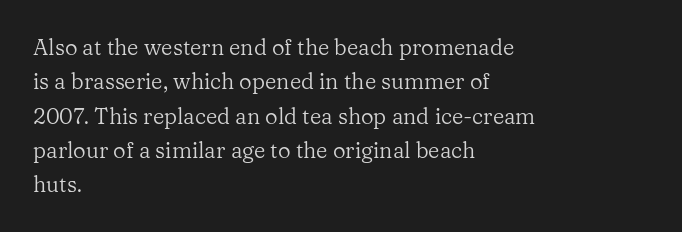
The specimen reads as upright at a glance. Is the stroke heavy? The answer is a plain regular-or-lighter. Clear beneath every line of the passage. Notice how descenders clear the ascenders below comfortably — that's standard leading.
